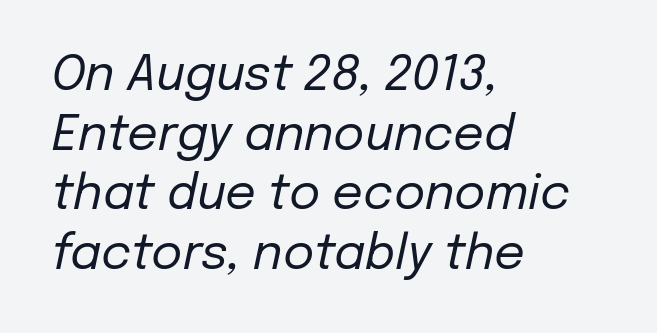
Q: Is the text bold? A: No.
Q: Is the text italic (slanted)? A: Yes, it leans right by about 12 degrees.
Q: Is the text underlined? A: No.
Q: How is the paragraph aligned? A: Left-aligned.
Q: Is the spacing between letters normal or unusually wide? A: Normal.
Q: Width (condensed, normal, or wide)? A: Normal.
Q: Stroke contrast? A: Low.
Q: x-height? A: Medium.
Q: Monospaced? A: No.
